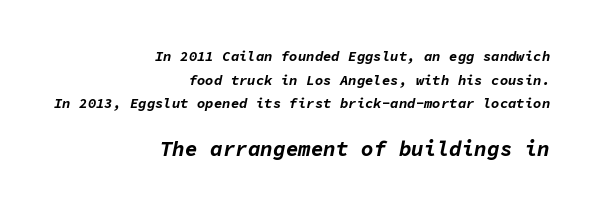
Of the two passages, the one underneath uses the larger point size. The lines in this sample share a right terminus and differ only in where they begin. Heavy-handed strokes throughout: this text is bold. Style check: oblique.
